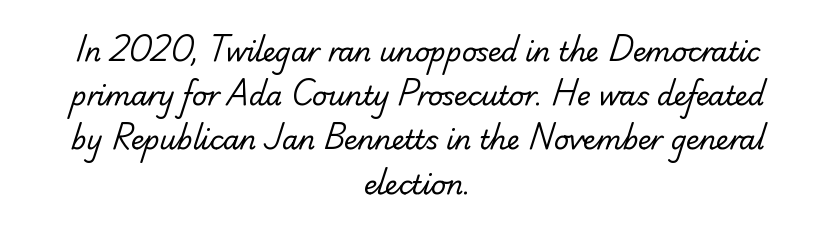
The image shows 26 px text type; set centered, normal line spacing (1.7x), normal letter spacing, not underlined.
